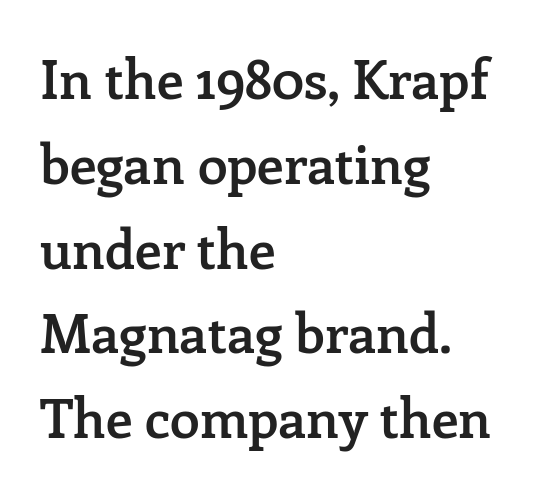
The specimen omits any rule beneath the text block's lines. The compositor pushed each line to the left boundary. The letters sit at their default tracking, neither squeezed nor spread. Unlike italic type, these characters show no tilt at all. Examine the stroke ends and you'll spot serifs.
